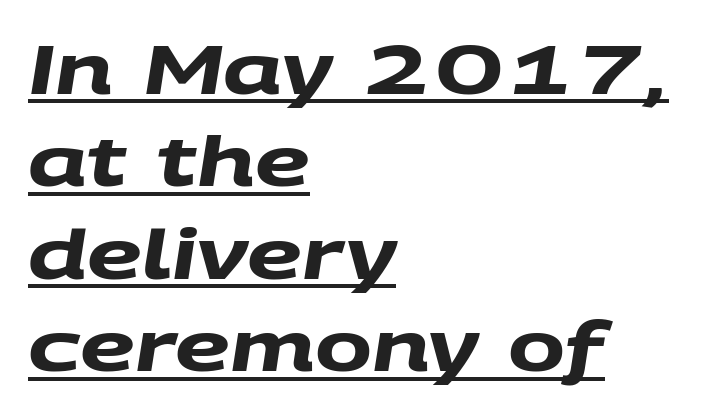
Stroke terminals: plain, sans-serif. These lines are rendered in a variable-pitch font. The compositor pushed each line to the left boundary. Each word holds together tightly as a unit, with standard inter-letter gaps.
